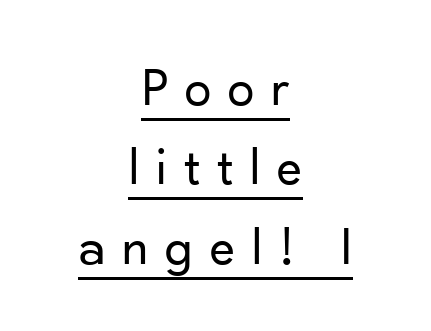
{"serif": "no", "italic": "no", "bold": "no", "weight": "regular", "width": "normal", "stroke_contrast": "low", "x_height": "small", "monospaced": "no", "underline": "yes", "align": "center", "line_spacing": "normal", "line_spacing_ratio": 1.47, "letter_spacing": "wide", "letter_spacing_em": 0.31, "glyph_px": 54}
